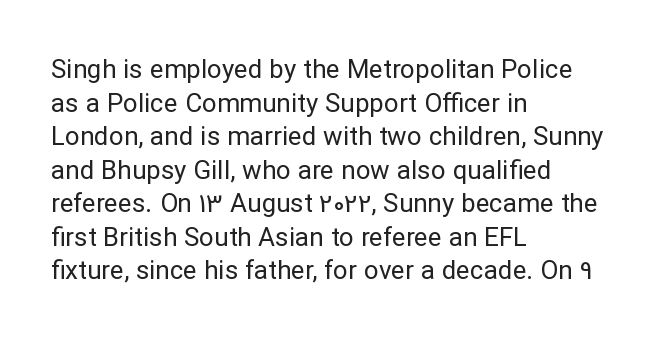
{"italic": "no", "bold": "no", "underline": "no", "align": "left", "line_spacing": "normal", "line_spacing_ratio": 1.29, "letter_spacing": "normal", "letter_spacing_em": 0.0, "glyph_px": 26}
